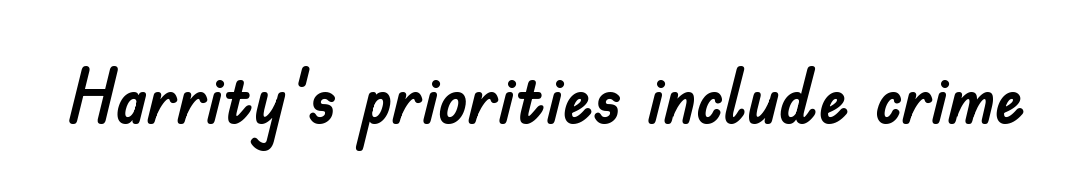
Q: Is the text italic (slanted)? A: Yes.
Q: Is the typeface a serif or a sans-serif typeface? A: Sans-serif.
Q: Is the text underlined? A: No.
Q: Is the spacing between letters normal or unusually wide? A: Normal.
Q: Width (condensed, normal, or wide)? A: Normal.
Q: Stroke contrast? A: Low.
Q: x-height? A: Small.
Q: Monospaced? A: No.
